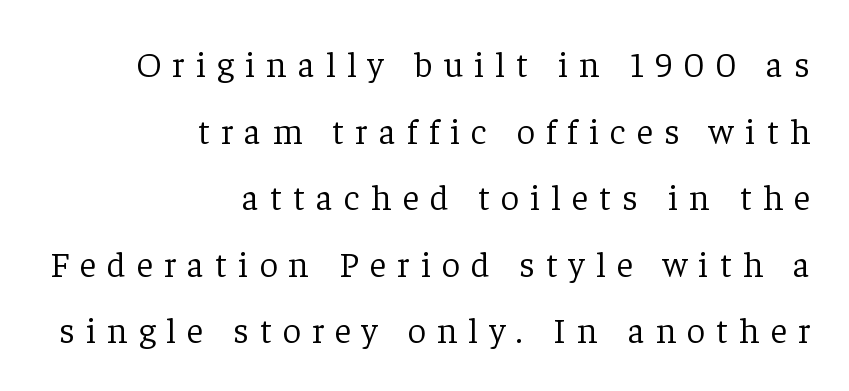
Looks like regular typesetting: each glyph gets only the width it needs. The line texture is sparse and dotted thanks to wide tracking. Every stem runs plumb, perpendicular to the baseline. Nobody drew a line under any word here.
